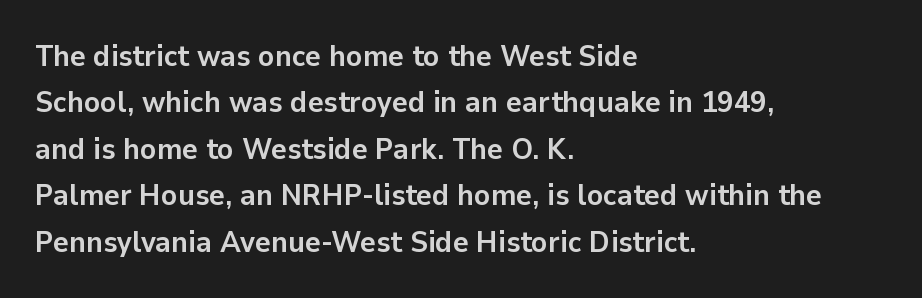
Q: Is the text bold? A: Yes.
Q: Is the text italic (slanted)? A: No, it is upright.
Q: Is the typeface a serif or a sans-serif typeface? A: Sans-serif.
Q: Is the text underlined? A: No.
Q: How is the paragraph aligned? A: Left-aligned.
Q: Is the spacing between letters normal or unusually wide? A: Normal.
Q: Is the spacing between lines tight, normal or loose? A: Normal.
Q: Width (condensed, normal, or wide)? A: Normal.
Q: Stroke contrast? A: Low.
Q: x-height? A: Medium.
Q: Monospaced? A: No.
